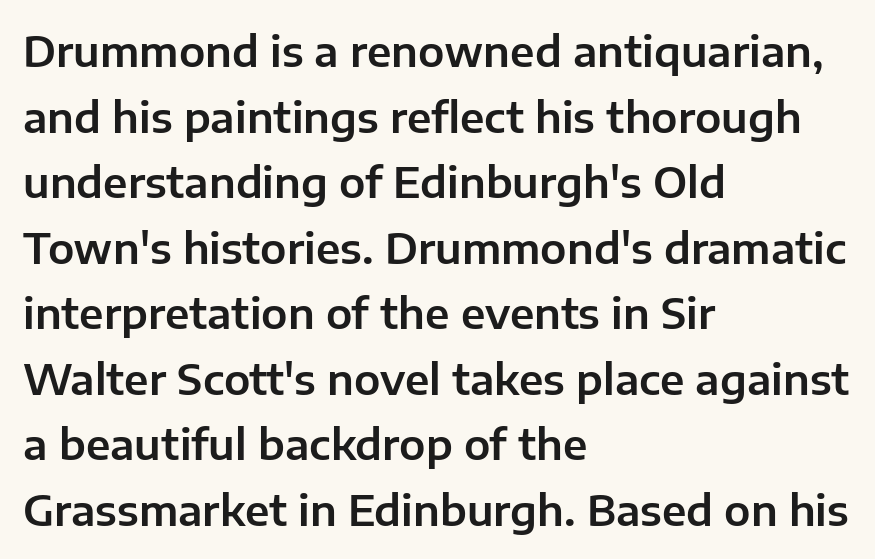
Ascenders rise straight up at ninety degrees. A normal amount of white space separates one row of letters from the next. Alignment: flush left. Examine the stroke ends and you'll find no serifs. Spacing between characters is what you'd get straight out of the box.
